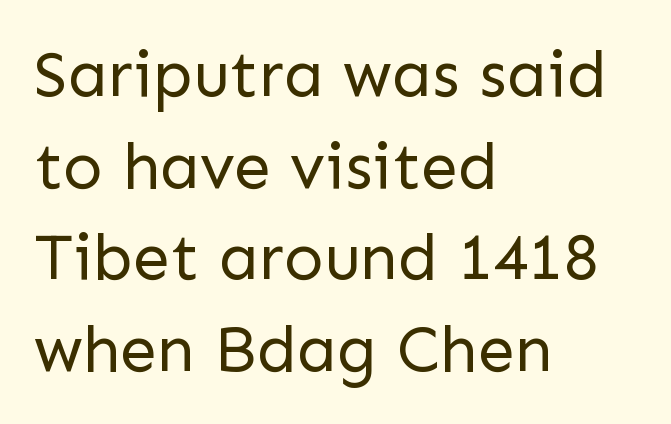
This rendering uses left alignment, leaving the right contour irregular. Look at the tracking — it's just the regular setting, nothing added. Unlike a traditional serif, this face leaves its strokes unadorned. If you drew a line through each stem, it would be perfectly vertical.
